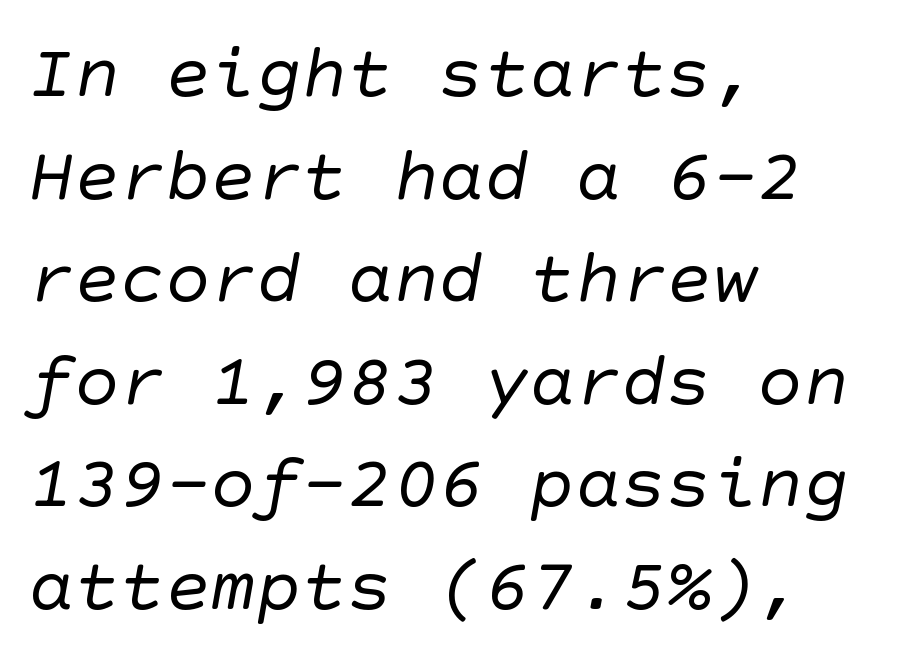
The strip under each line holds only bare page. The line texture is even and compact thanks to regular tracking. Line spacing here is normal. No letter is thick-stroked: the sample isn't bold. Type style note: lacks serifs.
